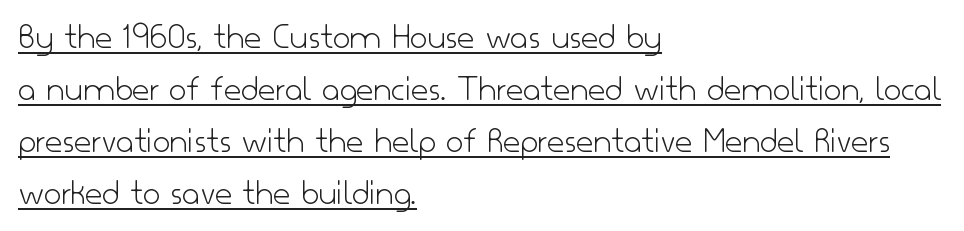
Q: Is the text bold? A: No.
Q: Is the text italic (slanted)? A: No, it is upright.
Q: Is the typeface a serif or a sans-serif typeface? A: Sans-serif.
Q: Is the text underlined? A: Yes.
Q: How is the paragraph aligned? A: Left-aligned.
Q: Is the spacing between letters normal or unusually wide? A: Normal.
Q: Is the spacing between lines tight, normal or loose? A: Normal.
Q: Width (condensed, normal, or wide)? A: Normal.
Q: Stroke contrast? A: Low.
Q: x-height? A: Small.
Q: Monospaced? A: No.
